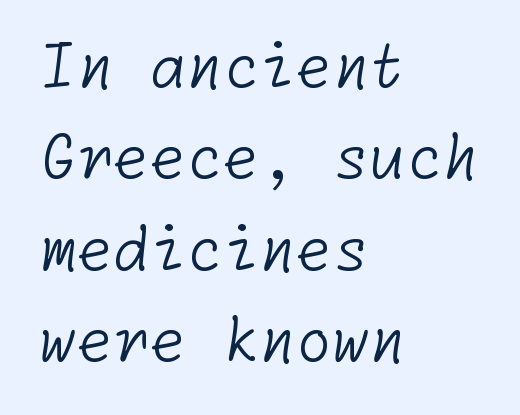
Letters rest on an invisible, unmarked baseline. All the whitespace from short lines collects on the right. A normal amount of white space separates one row of letters from the next. Letter spacing: default.
